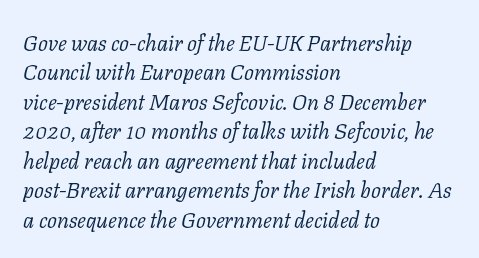
{"italic": "yes", "lean": "right", "slant_degrees": 11, "bold": "no", "underline": "no", "align": "left", "line_spacing": "normal", "line_spacing_ratio": 1.34, "letter_spacing": "normal", "letter_spacing_em": 0.0, "glyph_px": 22}
